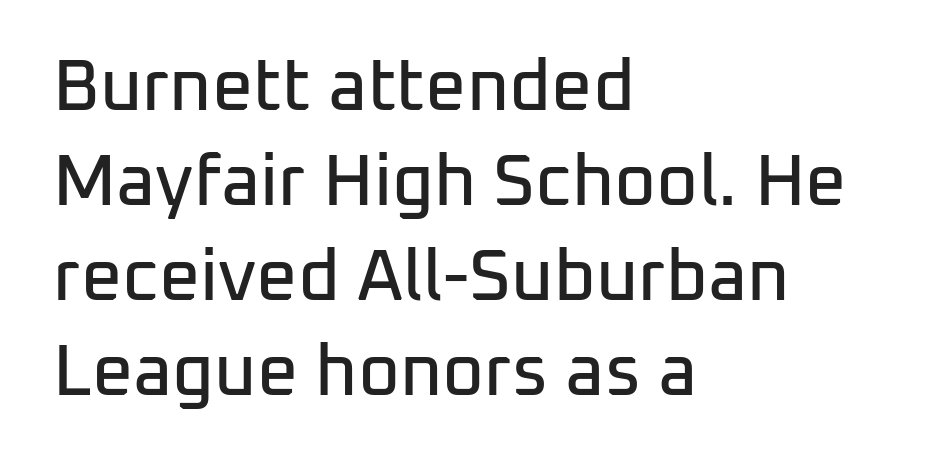
{"serif": "no", "italic": "no", "width": "normal", "stroke_contrast": "low", "x_height": "medium", "monospaced": "no", "underline": "no", "align": "left", "line_spacing": "normal", "line_spacing_ratio": 1.32, "letter_spacing": "normal", "letter_spacing_em": 0.0, "glyph_px": 72}
